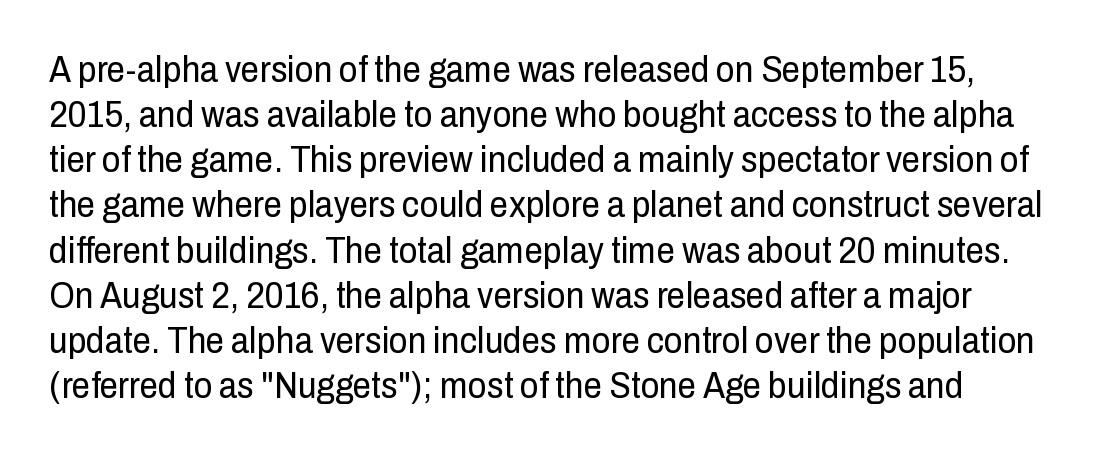
Rule under the text: the space is simply empty. The characters display no serif detailing; their extremities are plain. Proportional: the letters do not fall into vertical columns. The font is comparable to plain body text, perhaps lighter. The specimen reads as upright at a glance.
